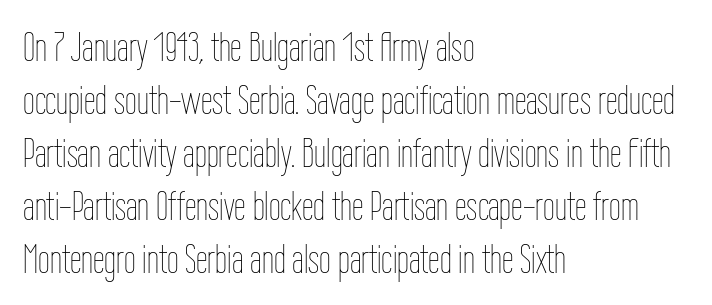
Q: Is the text bold? A: No.
Q: Is the text italic (slanted)? A: No, it is upright.
Q: Is the text underlined? A: No.
Q: How is the paragraph aligned? A: Left-aligned.
Q: Is the spacing between letters normal or unusually wide? A: Normal.
Q: Is the spacing between lines tight, normal or loose? A: Normal.
Q: Width (condensed, normal, or wide)? A: Condensed.
Q: Stroke contrast? A: Low.
Q: x-height? A: Medium.
Q: Monospaced? A: No.
